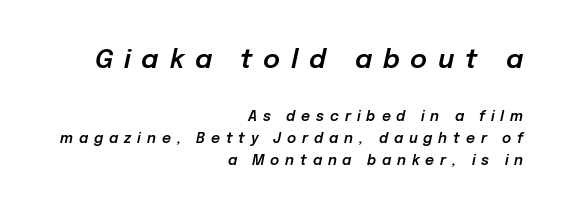
The zone under the glyphs is completely vacant. Students, note that the glyphs here are deliberately spaced far apart. Which margin do the lines hug? The right one — the left edge is uneven. The upper block of text is set noticeably larger than the block beneath it.
